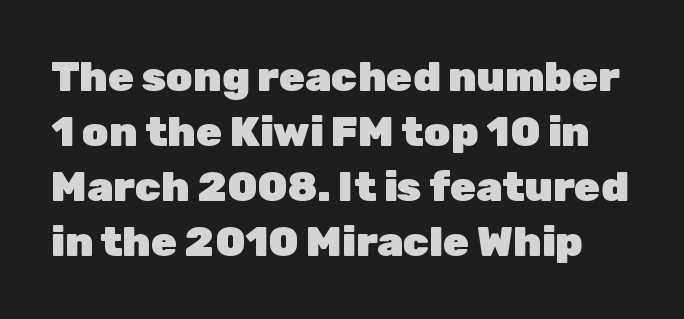
The image shows 42 px heavy sans-serif type, upright; set normal line spacing (1.31x), normal letter spacing, not underlined; low stroke contrast and a medium x-height.
